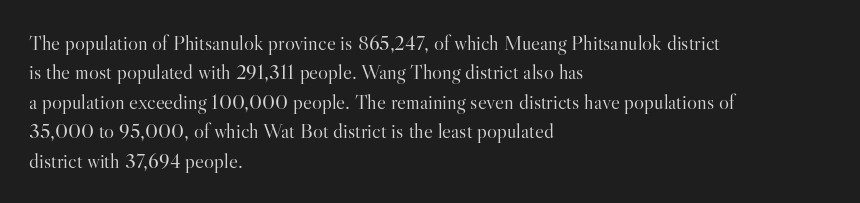
A clean baseline with only descenders dipping below it. If you drew a line through each stem, it would be perfectly vertical. Honestly, the row spacing looks completely unremarkable. Is this a heavy cut? Hardly; it is regular or lighter.
